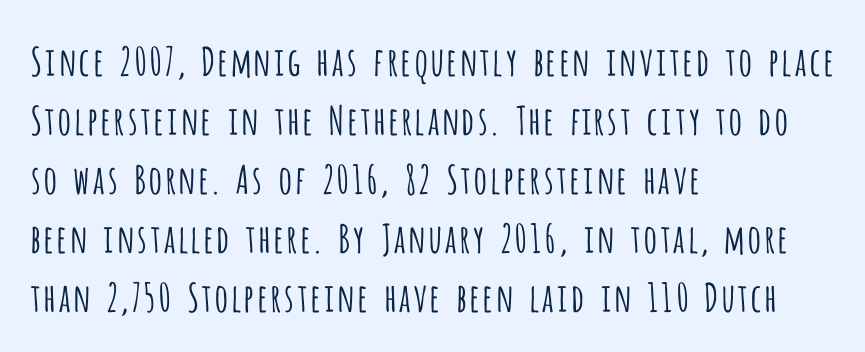
Q: Is the text bold? A: No.
Q: Is the text italic (slanted)? A: No, it is upright.
Q: Is the typeface a serif or a sans-serif typeface? A: Sans-serif.
Q: Is the text underlined? A: No.
Q: How is the paragraph aligned? A: Left-aligned.
Q: Is the spacing between letters normal or unusually wide? A: Normal.
Q: Is the spacing between lines tight, normal or loose? A: Normal.
Q: Width (condensed, normal, or wide)? A: Condensed.
Q: Stroke contrast? A: Low.
Q: x-height? A: Large.
Q: Monospaced? A: No.
